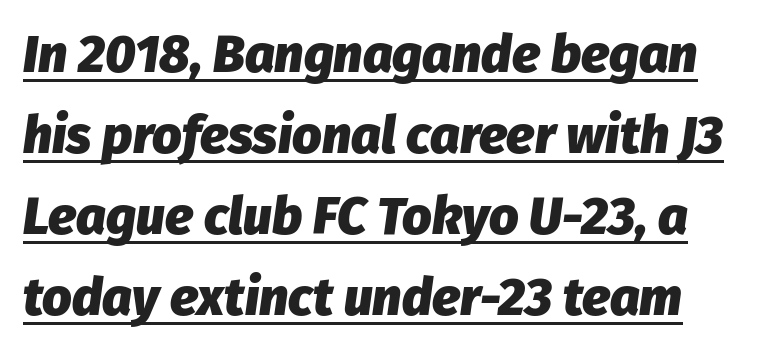
The image shows 52 px heavy type, italic (leaning right); set normal line spacing (1.56x), normal letter spacing, underlined; low stroke contrast and a medium x-height.
